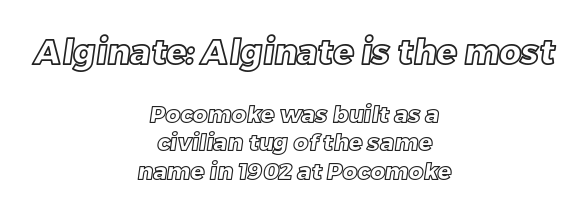
Here the first block reads like a headline and the second like body copy. Just letters on the line, the space beneath them empty. Varying glyph widths throughout — classic text-font behaviour. These lines stack symmetrically, like a column narrowing and widening about its center. In terms of letterspacing, this is plain default setting.
